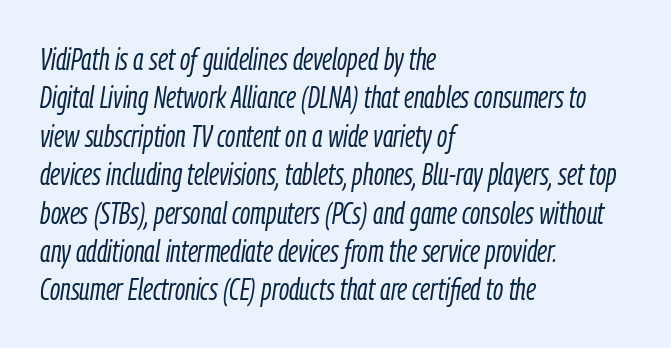
Q: Is the text bold? A: No.
Q: Is the text italic (slanted)? A: Yes, it leans right by about 9 degrees.
Q: Is the text underlined? A: No.
Q: How is the paragraph aligned? A: Left-aligned.
Q: Is the spacing between letters normal or unusually wide? A: Normal.
Q: Is the spacing between lines tight, normal or loose? A: Normal.
Q: Width (condensed, normal, or wide)? A: Condensed.
Q: Stroke contrast? A: Low.
Q: x-height? A: Medium.
Q: Monospaced? A: No.
